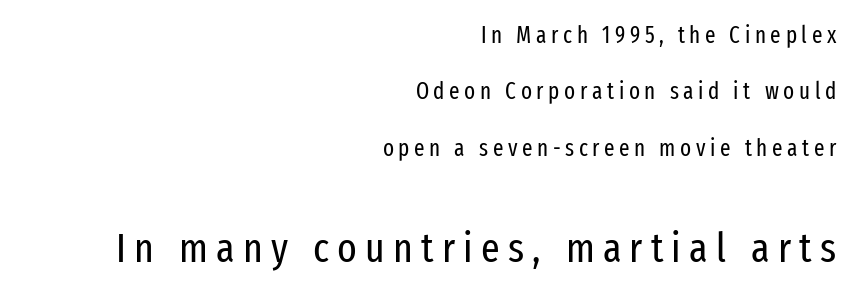
Q: Is the text bold? A: No.
Q: Is the text italic (slanted)? A: No, it is upright.
Q: Is the typeface a serif or a sans-serif typeface? A: Sans-serif.
Q: Is the text underlined? A: No.
Q: How is the paragraph aligned? A: Right-aligned.
Q: Is the spacing between letters normal or unusually wide? A: Unusually wide.
Q: Is the spacing between lines tight, normal or loose? A: Loose.
Q: Which block of text is set in a larger size, the first (top) or the second (bottom)? A: The second (bottom) one.
Q: Width (condensed, normal, or wide)? A: Condensed.
Q: Stroke contrast? A: Low.
Q: x-height? A: Medium.
Q: Monospaced? A: No.
